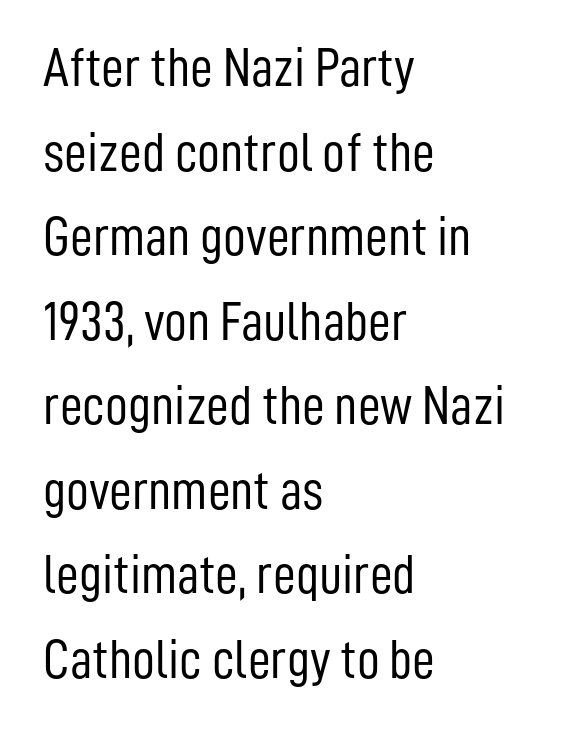
You could not count columns in this text — the font is proportionally spaced. These lines sit exactly where default settings would place them. To sum up the face: it is a sans, with no serifs. It's the straight-up-and-down kind of type.
